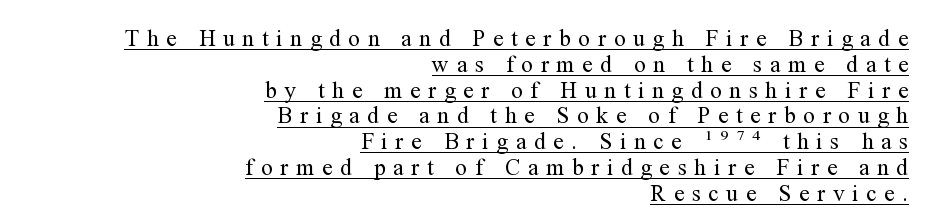
{"italic": "no", "bold": "no", "underline": "yes", "align": "right", "line_spacing": "tight", "line_spacing_ratio": 1.12, "letter_spacing": "wide", "letter_spacing_em": 0.34, "glyph_px": 23}
